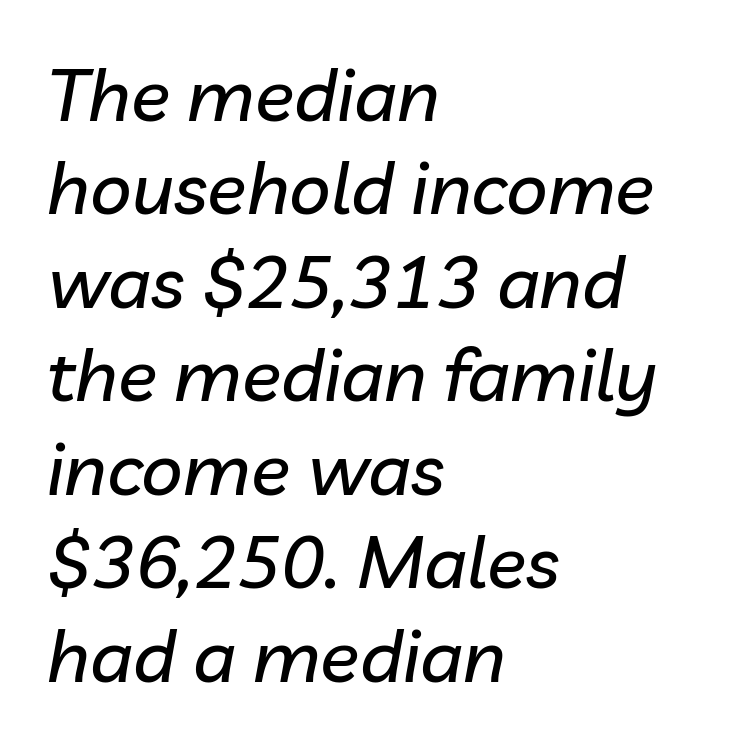
Q: Is the text italic (slanted)? A: Yes, it leans right by about 10 degrees.
Q: Is the text underlined? A: No.
Q: How is the paragraph aligned? A: Left-aligned.
Q: Is the spacing between letters normal or unusually wide? A: Normal.
Q: Is the spacing between lines tight, normal or loose? A: Normal.
Q: Width (condensed, normal, or wide)? A: Normal.
Q: Stroke contrast? A: Low.
Q: x-height? A: Medium.
Q: Monospaced? A: No.
